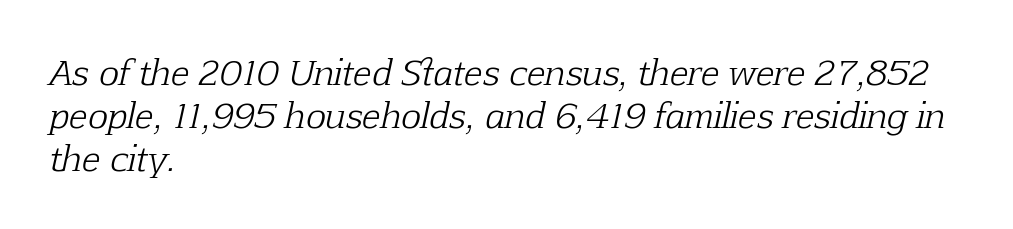
Do the characters align in a grid? No, the font is proportional. Inter-character spacing is left at the font's built-in metrics. Regarding serifs, this sample has them. Clear beneath every line of the passage. If you drew a ruler down the left edge, every line would touch it.
